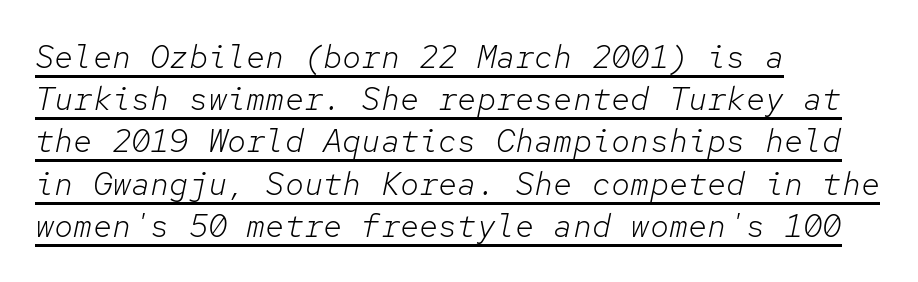
The image shows 32 px light type, italic (leaning right), monospaced; set left-aligned, normal line spacing (1.32x), normal letter spacing, underlined; low stroke contrast and a medium x-height.
